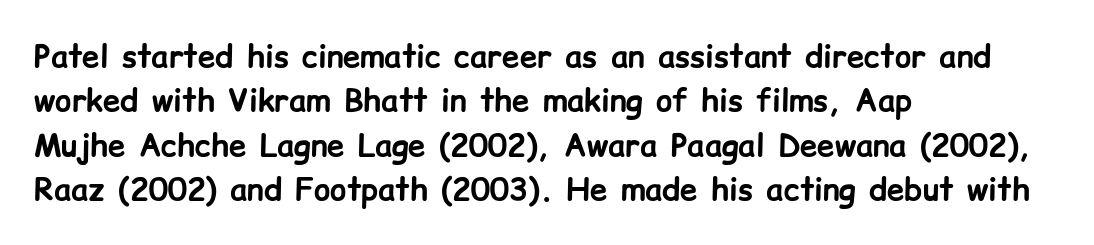
What's the leading like? Ordinary, nothing unusual. These lines were composed using upright roman letters. Nope, no serifs anywhere on these letters. Where is the straight margin? On the left. The rendering uses a bold face; every stroke is thick and dark. Character widths vary here, with narrow letters taking less room than wide ones.
